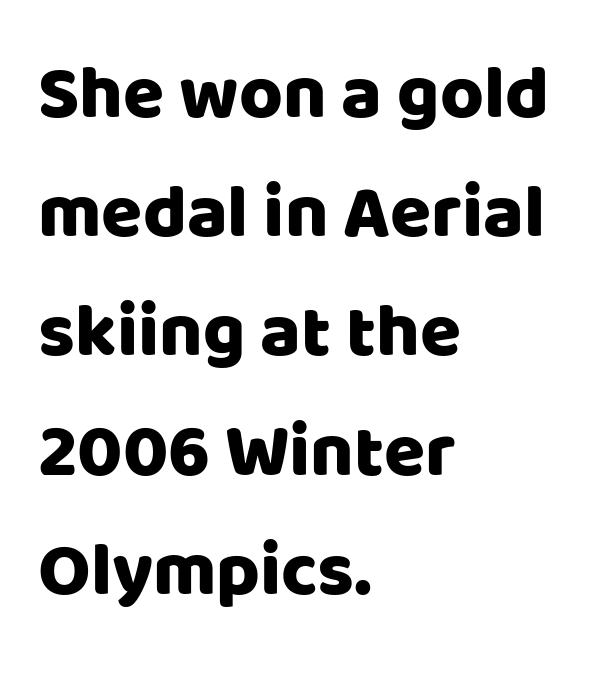
{"serif": "no", "italic": "no", "width": "normal", "stroke_contrast": "low", "x_height": "large", "monospaced": "no", "underline": "no", "align": "left", "line_spacing": "normal", "line_spacing_ratio": 1.59, "letter_spacing": "normal", "letter_spacing_em": 0.0, "glyph_px": 75}
